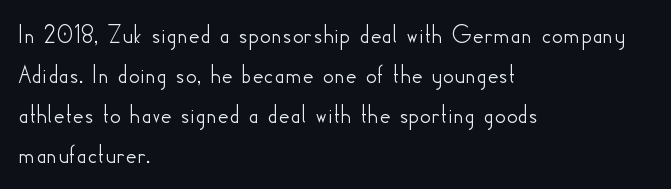
The image shows 27 px text type, upright; set left-aligned, normal line spacing (1.48x), normal letter spacing, not underlined.
